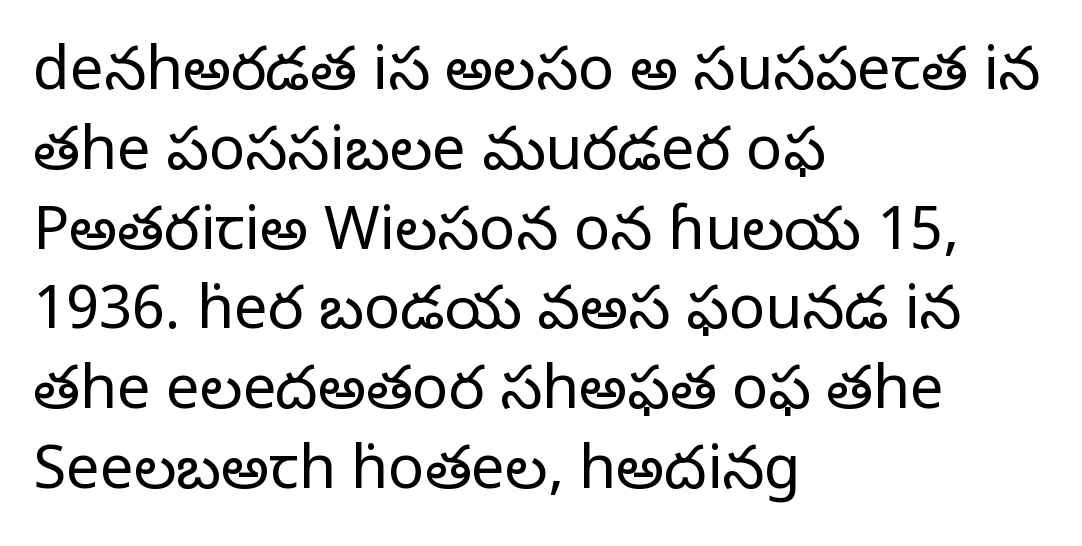
Q: Is the text bold? A: No.
Q: Is the text italic (slanted)? A: No, it is upright.
Q: Is the typeface a serif or a sans-serif typeface? A: Serif.
Q: Is the text underlined? A: No.
Q: How is the paragraph aligned? A: Left-aligned.
Q: Is the spacing between letters normal or unusually wide? A: Normal.
Q: Is the spacing between lines tight, normal or loose? A: Normal.
Q: Width (condensed, normal, or wide)? A: Normal.
Q: Stroke contrast? A: Low.
Q: x-height? A: Large.
Q: Monospaced? A: No.
